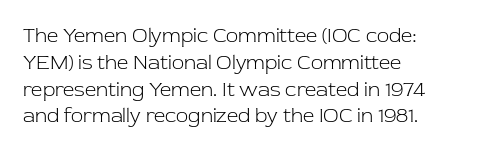
Unlike italic type, these characters show no tilt at all. Honestly, there is no underline to notice here at all. The ragged edge is on the right, which tells us the setting is flush left. Tracking here is standard; glyphs follow each other at the usual distance.
